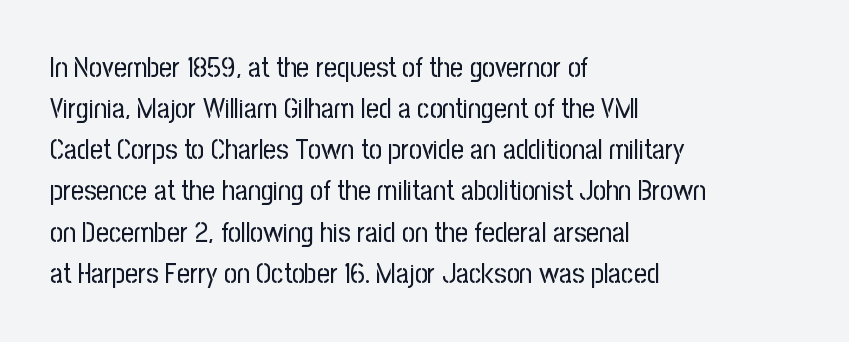
Q: Is the text bold? A: No.
Q: Is the text italic (slanted)? A: No, it is upright.
Q: Is the typeface a serif or a sans-serif typeface? A: Sans-serif.
Q: Is the text underlined? A: No.
Q: How is the paragraph aligned? A: Left-aligned.
Q: Is the spacing between letters normal or unusually wide? A: Normal.
Q: Is the spacing between lines tight, normal or loose? A: Normal.
Q: Width (condensed, normal, or wide)? A: Condensed.
Q: Stroke contrast? A: Low.
Q: x-height? A: Medium.
Q: Monospaced? A: No.
